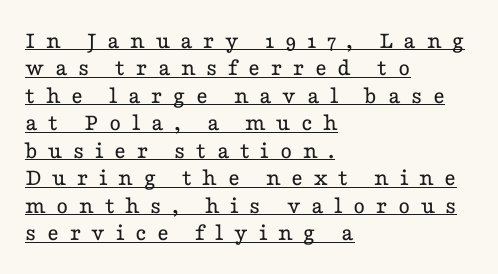
Q: Is the text bold? A: No.
Q: Is the text italic (slanted)? A: No, it is upright.
Q: Is the text underlined? A: Yes.
Q: How is the paragraph aligned? A: Left-aligned.
Q: Is the spacing between letters normal or unusually wide? A: Unusually wide.
Q: Is the spacing between lines tight, normal or loose? A: Tight.
